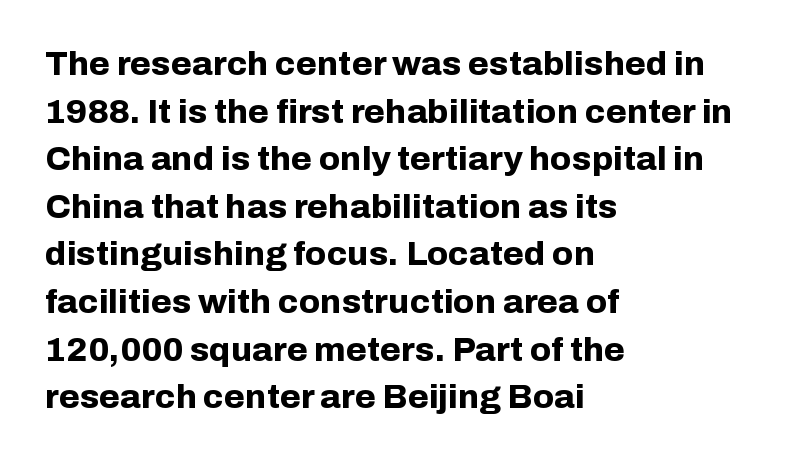
Spacing verdict: proportional, widths tailored to each character. Spacing between characters is what you'd get straight out of the box. Plenty of ink on the page — the face is bold. The typeface chosen for these lines omits serifs. The rows are spaced the way most documents space them. The rag falls on the right side of this text block.
